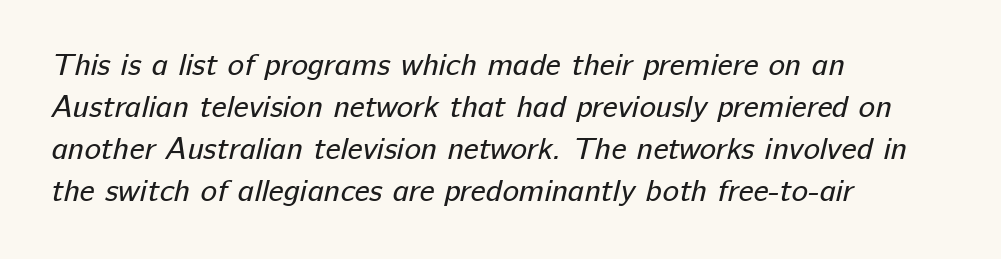
The image shows 31 px regular-weight sans-serif type; set left-aligned, normal line spacing (1.36x), normal letter spacing, not underlined; low stroke contrast and a medium x-height.
